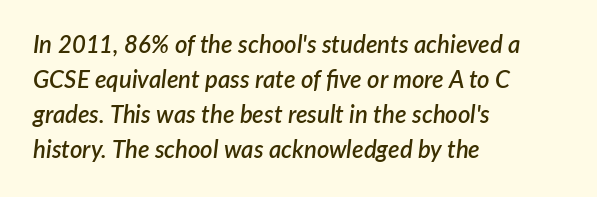
Q: Is the text bold? A: Semi-bold.
Q: Is the text italic (slanted)? A: Yes, it leans right by about 7 degrees.
Q: Is the text underlined? A: No.
Q: How is the paragraph aligned? A: Left-aligned.
Q: Is the spacing between letters normal or unusually wide? A: Normal.
Q: Is the spacing between lines tight, normal or loose? A: Normal.
